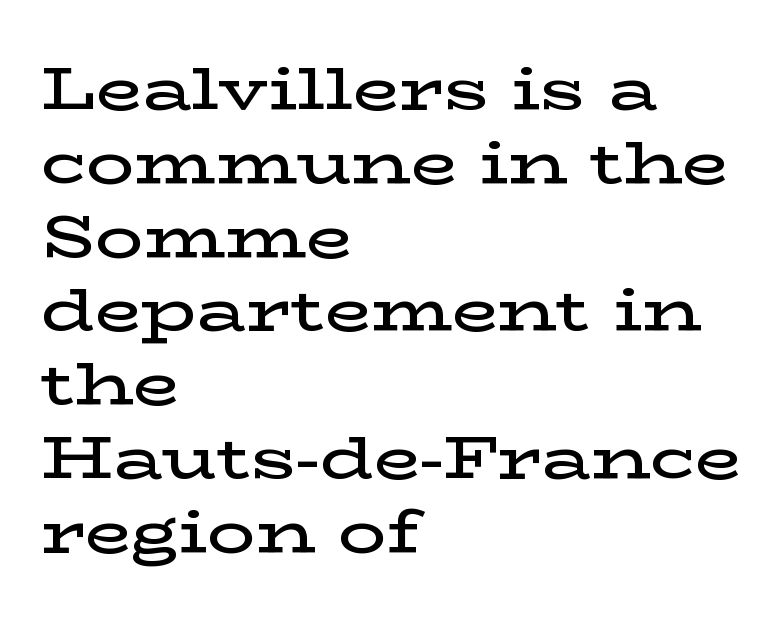
Firm but not heavy-handed strokes: this text is semibold. Is there any slant? The stems are plumb. Caption: standard tracking, unaltered. This is serif lettering, the kind often seen in printed books.
